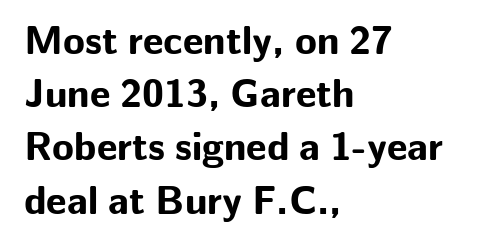
{"serif": "no", "italic": "no", "bold": "yes", "weight": "bold", "width": "normal", "stroke_contrast": "low", "x_height": "medium", "monospaced": "no", "underline": "no", "align": "left", "line_spacing": "normal", "line_spacing_ratio": 1.33, "letter_spacing": "normal", "letter_spacing_em": 0.0, "glyph_px": 40}
